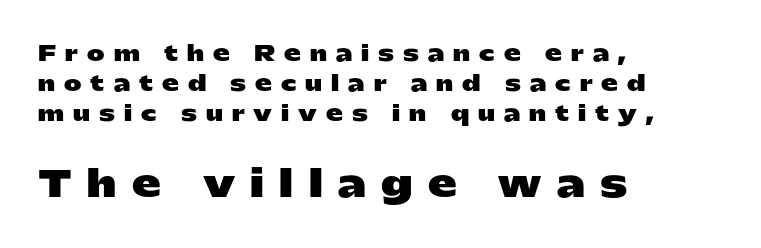
Q: Is the text bold? A: Yes.
Q: Is the text italic (slanted)? A: No, it is upright.
Q: Is the typeface a serif or a sans-serif typeface? A: Sans-serif.
Q: Is the text underlined? A: No.
Q: How is the paragraph aligned? A: Left-aligned.
Q: Is the spacing between letters normal or unusually wide? A: Unusually wide.
Q: Is the spacing between lines tight, normal or loose? A: Normal.
Q: Which block of text is set in a larger size, the first (top) or the second (bottom)? A: The second (bottom) one.
Q: Width (condensed, normal, or wide)? A: Wide.
Q: Stroke contrast? A: Low.
Q: x-height? A: Medium.
Q: Monospaced? A: No.
